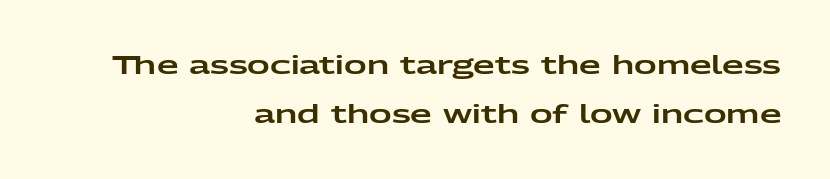
The image shows 25 px text type, upright; set right-aligned, loose line spacing (1.98x), normal letter spacing, not underlined.
